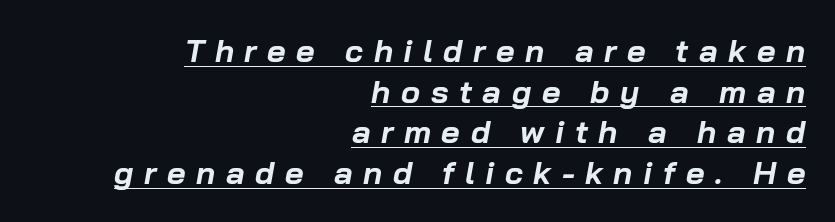
Notice how thick the strokes are: this is what a full bold looks like. Compared with a flush-left layout, this one pins lines to the opposite, right side. Slant detected: the letters are inclined. Does the leading feel generous? No, just average. The face used here is proportionally spaced, like ordinary book or web type. You can see a thin bar hugging the bottom of the glyphs.
